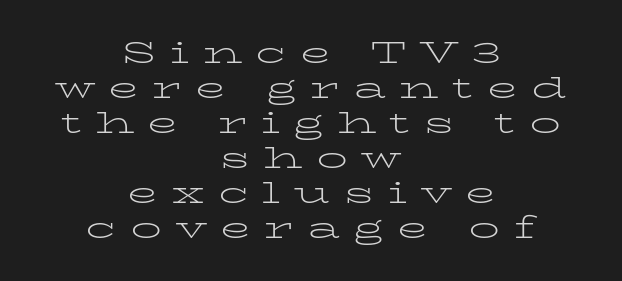
Someone cranked the tracking dial way up on this one. Clear beneath every line of the passage. The glyphs in this specimen are seriffed. The rendering positions every line midway between the sides. A typesetter would mark this as roman, not italic. The letters advance in unequal steps, a hallmark of proportional type.
